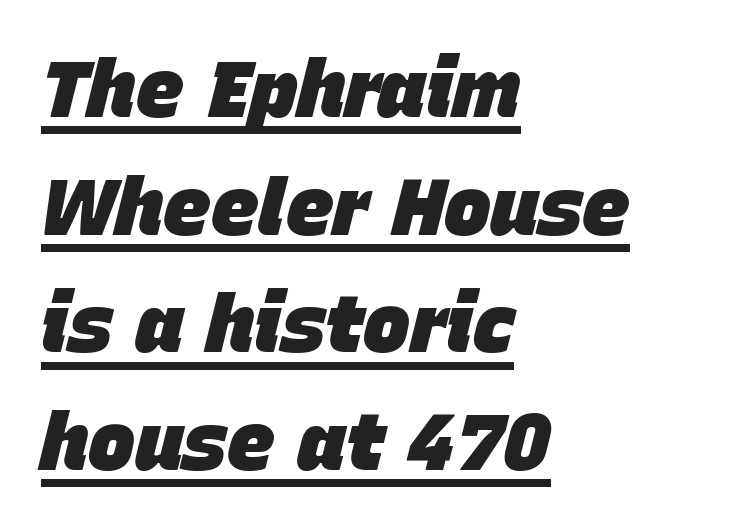
{"italic": "yes", "lean": "right", "slant_degrees": 15, "bold": "yes", "weight": "heavy", "width": "normal", "stroke_contrast": "low", "x_height": "large", "monospaced": "no", "underline": "yes", "align": "left", "line_spacing": "normal", "line_spacing_ratio": 1.49, "letter_spacing": "normal", "letter_spacing_em": 0.0, "glyph_px": 79}
